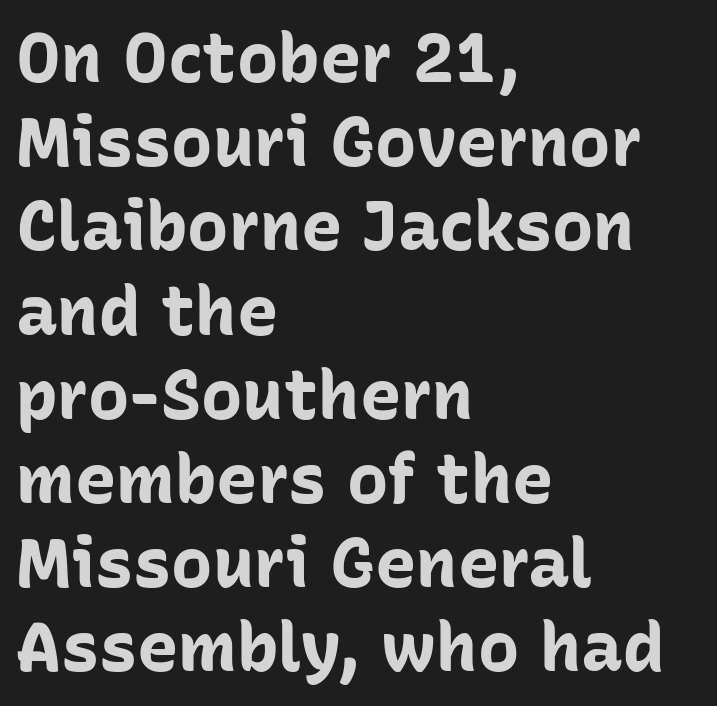
{"serif": "no", "italic": "no", "bold": "yes", "weight": "bold", "width": "normal", "stroke_contrast": "low", "x_height": "medium", "monospaced": "no", "underline": "no", "align": "left", "line_spacing_ratio": 1.22, "letter_spacing": "normal", "letter_spacing_em": 0.0, "glyph_px": 69}
